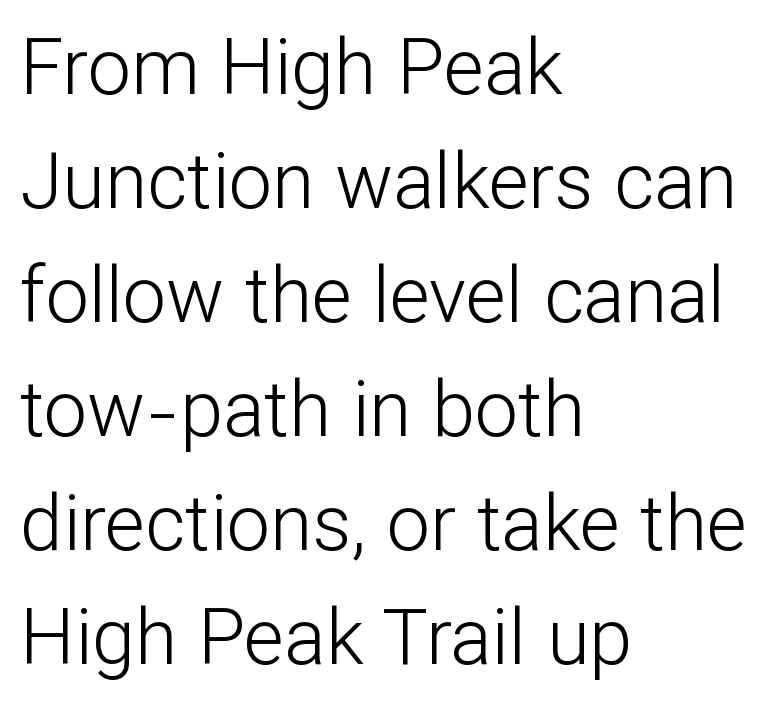
Q: Is the text bold? A: No.
Q: Is the text italic (slanted)? A: No, it is upright.
Q: Is the typeface a serif or a sans-serif typeface? A: Sans-serif.
Q: Is the text underlined? A: No.
Q: How is the paragraph aligned? A: Left-aligned.
Q: Is the spacing between letters normal or unusually wide? A: Normal.
Q: Is the spacing between lines tight, normal or loose? A: Normal.
Q: Width (condensed, normal, or wide)? A: Normal.
Q: Stroke contrast? A: Low.
Q: x-height? A: Medium.
Q: Monospaced? A: No.
